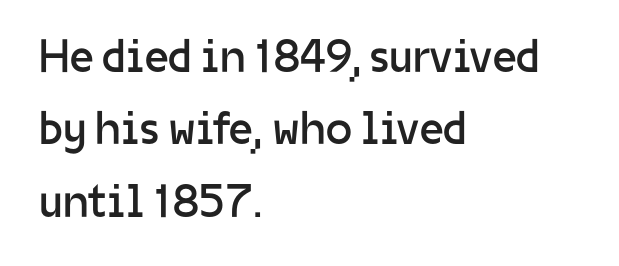
Q: Is the text bold? A: No.
Q: Is the text italic (slanted)? A: No, it is upright.
Q: Is the typeface a serif or a sans-serif typeface? A: Sans-serif.
Q: Is the text underlined? A: No.
Q: How is the paragraph aligned? A: Left-aligned.
Q: Is the spacing between letters normal or unusually wide? A: Normal.
Q: Is the spacing between lines tight, normal or loose? A: Normal.
Q: Width (condensed, normal, or wide)? A: Normal.
Q: Stroke contrast? A: Low.
Q: x-height? A: Medium.
Q: Monospaced? A: No.
